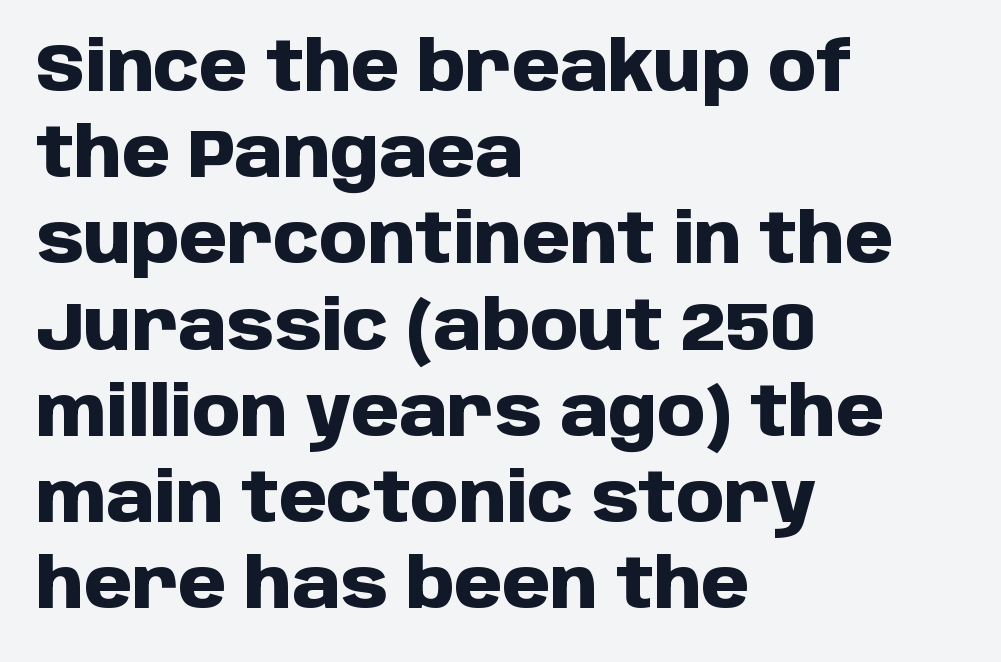
Q: Is the text bold? A: Yes.
Q: Is the text italic (slanted)? A: No, it is upright.
Q: Is the typeface a serif or a sans-serif typeface? A: Sans-serif.
Q: Is the text underlined? A: No.
Q: How is the paragraph aligned? A: Left-aligned.
Q: Is the spacing between letters normal or unusually wide? A: Normal.
Q: Is the spacing between lines tight, normal or loose? A: Normal.
Q: Width (condensed, normal, or wide)? A: Normal.
Q: Stroke contrast? A: Low.
Q: x-height? A: Large.
Q: Monospaced? A: No.
